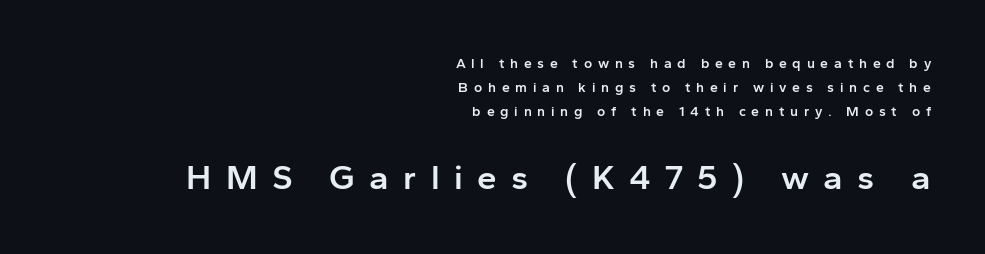
The passage shown has open, widely tracked lettering throughout. This sample has the flowing, uneven cadence of proportional lettering. Typographically, this falls in the sans-serif category. The typesetter chose a ragged-left arrangement here. A clean baseline with only descenders dipping below it. The typesetting leans somewhat heavy: a semibold.
